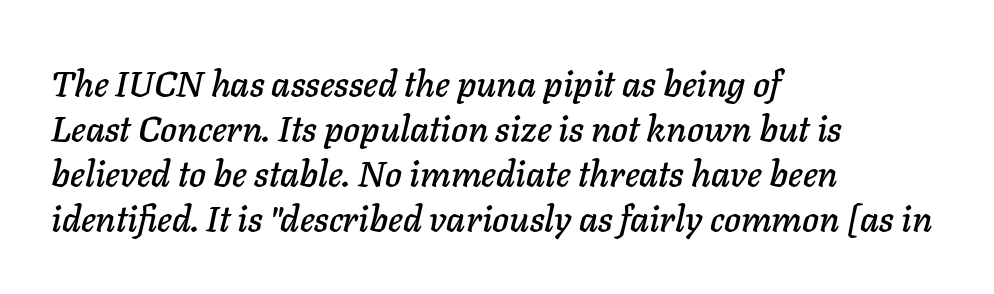
The specimen reads as italic at a glance. Looks like regular typesetting: each glyph gets only the width it needs. Honestly, the letter spacing is just normal — you wouldn't notice it. Check under the words: just untouched page.
